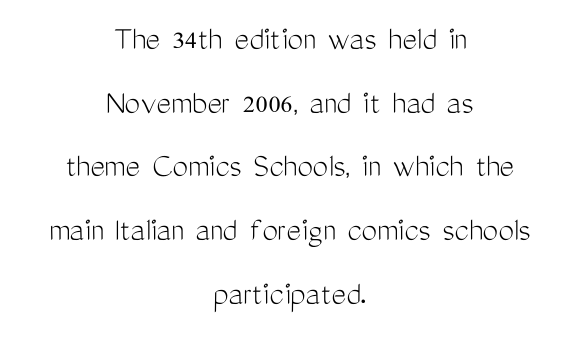
{"serif": "no", "italic": "no", "bold": "no", "weight": "light", "width": "condensed", "stroke_contrast": "medium", "x_height": "medium", "monospaced": "no", "underline": "no", "align": "center", "line_spacing_ratio": 1.82, "letter_spacing": "normal", "letter_spacing_em": 0.0, "glyph_px": 35}
